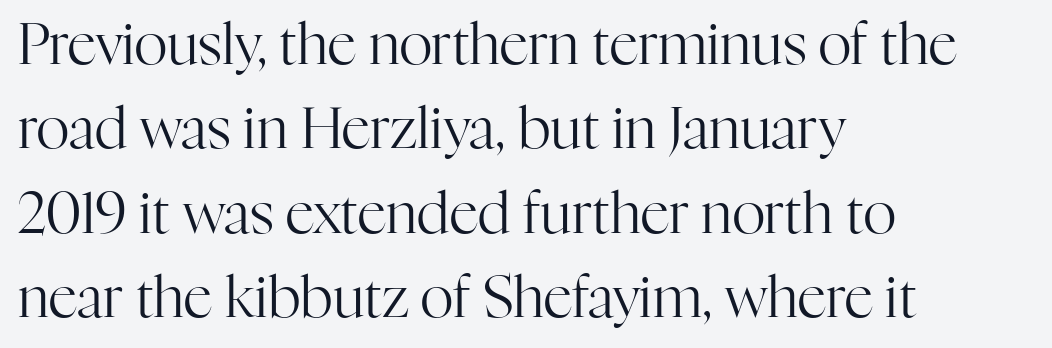
Q: Is the text bold? A: No.
Q: Is the text italic (slanted)? A: No, it is upright.
Q: Is the typeface a serif or a sans-serif typeface? A: Serif.
Q: Is the text underlined? A: No.
Q: How is the paragraph aligned? A: Left-aligned.
Q: Is the spacing between letters normal or unusually wide? A: Normal.
Q: Is the spacing between lines tight, normal or loose? A: Normal.
Q: Width (condensed, normal, or wide)? A: Normal.
Q: Stroke contrast? A: High.
Q: x-height? A: Medium.
Q: Monospaced? A: No.
